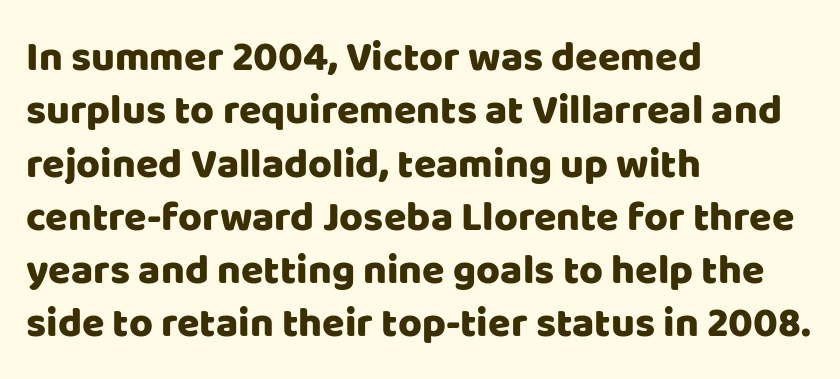
Character widths vary here, with narrow letters taking less room than wide ones. Compared with typical body copy, the letter spacing here is the same. Descender tails drop into unmarked territory. This sample is left-justified, so line endings fall wherever the words run out. Upright lettering throughout. Does the type have serifs? No, each stem ends abruptly.
